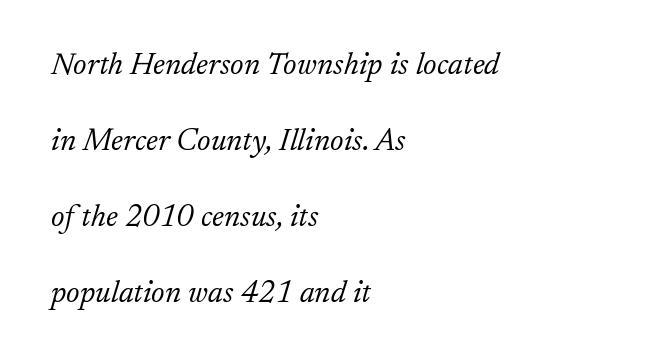
The image shows 31 px light serif type, italic (leaning right); set left-aligned, loose line spacing (2.45x), normal letter spacing, not underlined; low stroke contrast and a small x-height.
